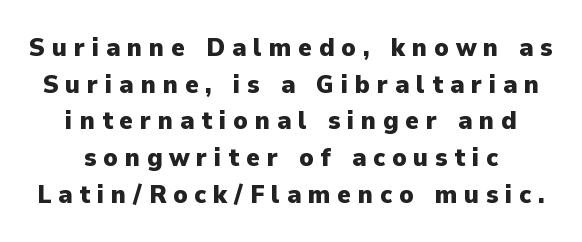
Q: Is the text bold? A: Yes.
Q: Is the text italic (slanted)? A: No, it is upright.
Q: Is the text underlined? A: No.
Q: Is the spacing between letters normal or unusually wide? A: Unusually wide.
Q: Is the spacing between lines tight, normal or loose? A: Normal.
